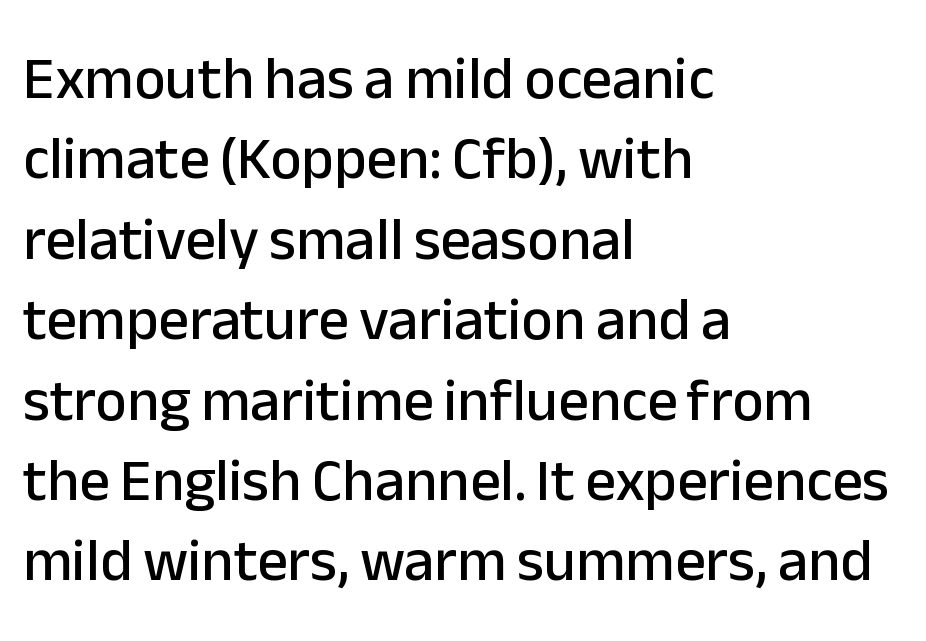
What kind of face is this? One without serifs — a sans. Just letters on the line, the space beneath them empty. The text block is weighted toward the left margin, trailing off unevenly rightward. Is this a fixed-width face? No — the glyphs have proportional, varying widths. Honestly, the row spacing looks completely unremarkable. Tracking here is standard; glyphs follow each other at the usual distance.
